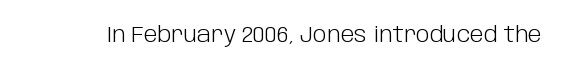
The image shows 21 px text type, upright; set normal letter spacing, not underlined.
